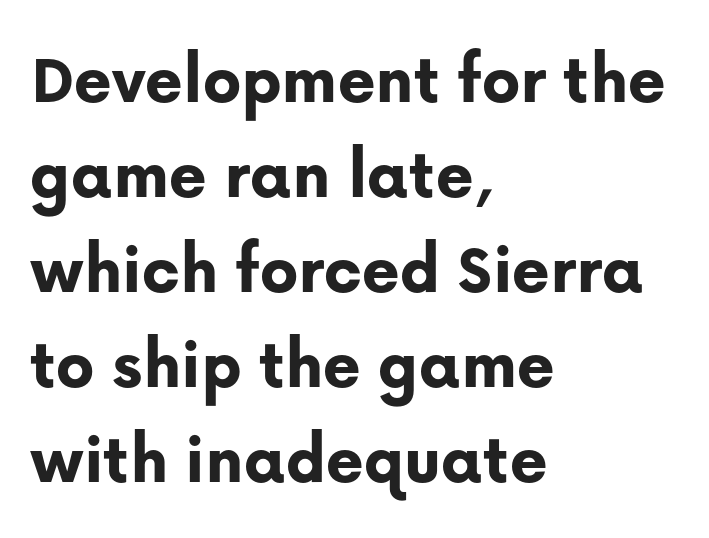
These lines are rendered in a variable-pitch font. Weight check: bold — yes, fully. Style check: upright. The font family rendered here belongs to the sans-serif group. The rows are spaced the way most documents space them. In terms of letterspacing, this is plain default setting.
